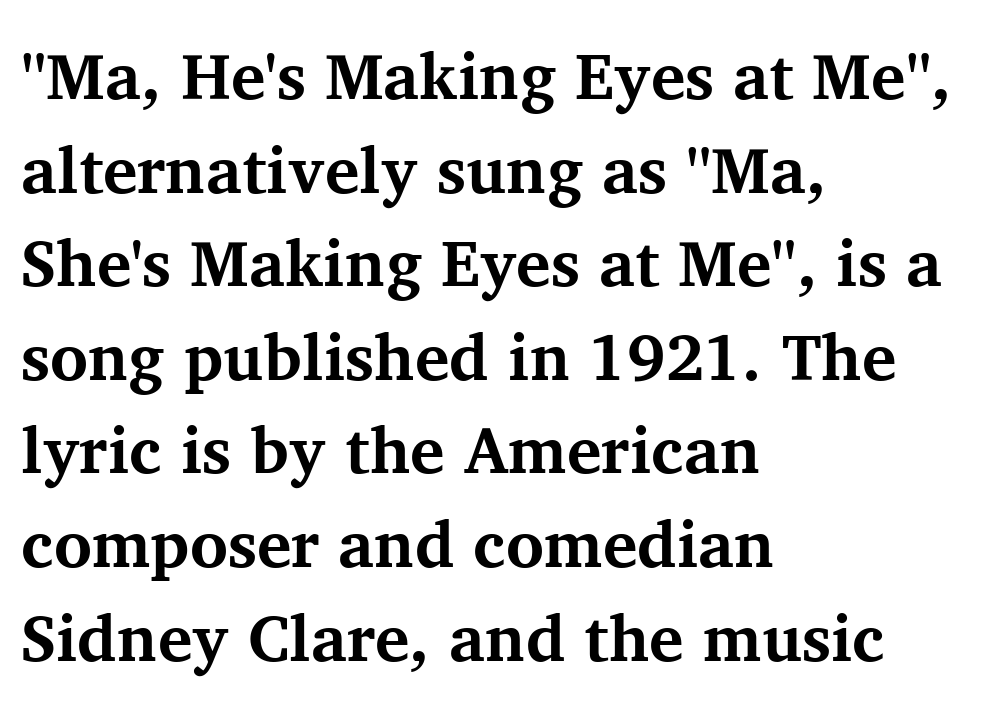
The image shows 65 px bold serif type, upright; set left-aligned, normal line spacing (1.44x), normal letter spacing, not underlined; medium stroke contrast and a medium x-height.
